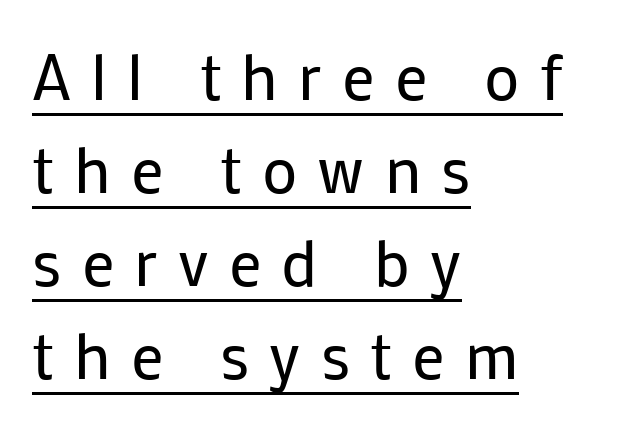
The image shows 65 px regular-weight sans-serif type, upright; set left-aligned, normal line spacing (1.43x), unusually wide letter spacing (+0.31 em), underlined; low stroke contrast and a medium x-height.
